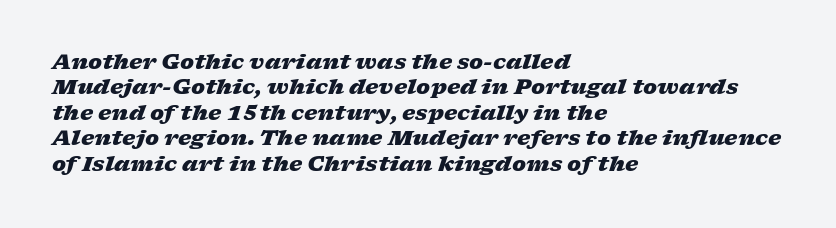
{"italic": "yes", "lean": "right", "slant_degrees": 17, "bold": "yes", "underline": "no", "align": "left", "line_spacing_ratio": 1.21, "letter_spacing": "normal", "letter_spacing_em": 0.0, "glyph_px": 21}
